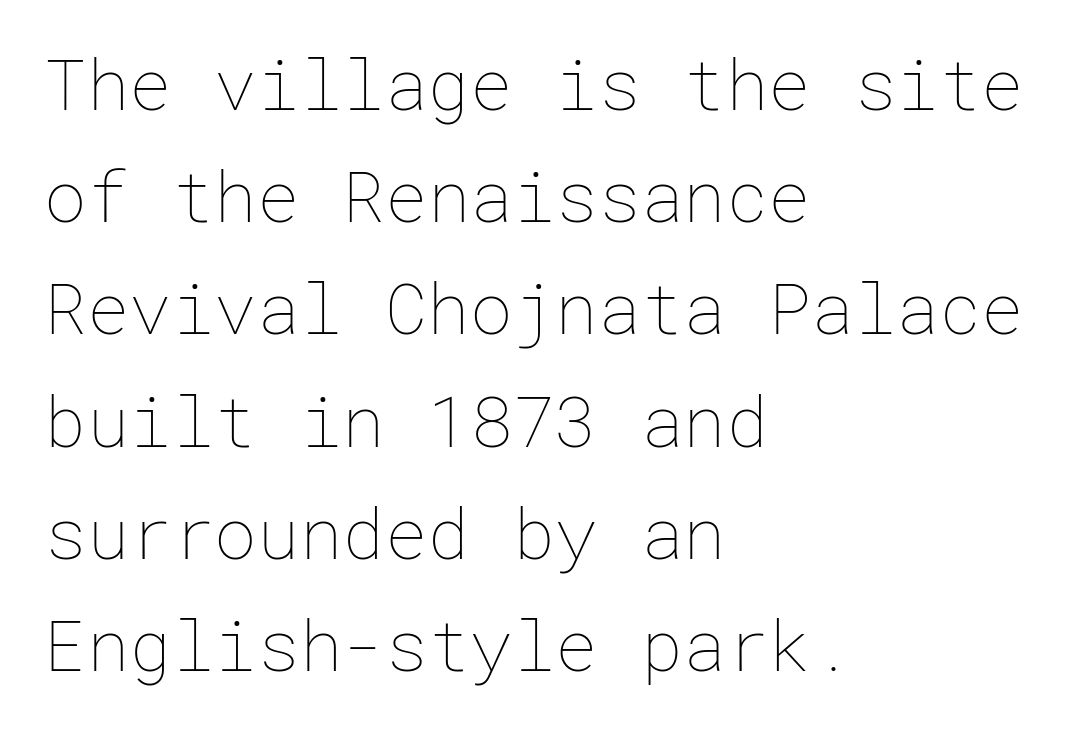
Designer's note — italics off, roman on. Vertical spacing — default. Weight class: somewhere from thin through regular. Look at the tracking — it's just the regular setting, nothing added. The specimen omits any rule beneath the text block's lines.
